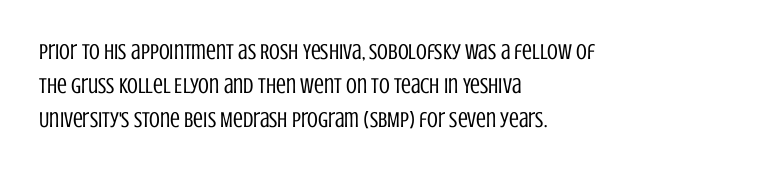
{"italic": "no", "bold": "no", "underline": "no", "align": "left", "line_spacing": "normal", "line_spacing_ratio": 1.55, "letter_spacing": "normal", "letter_spacing_em": 0.0, "glyph_px": 22}
